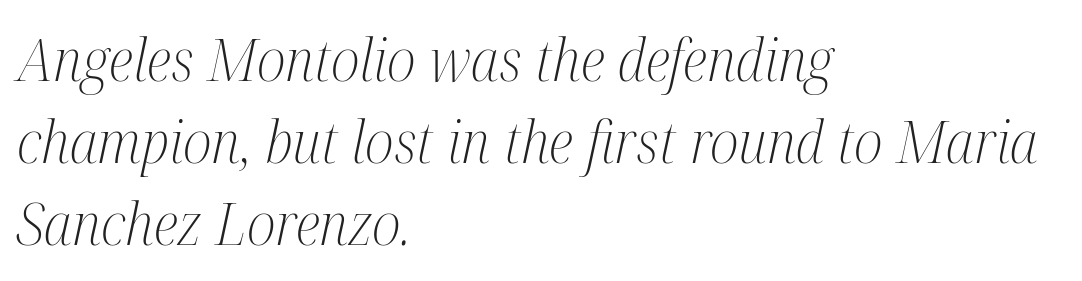
Line beginnings align vertically; line endings do not. Quick note: underline off. These glyphs show unthickened strokes, regular width or finer. Small tapered or slab feet sit at the stroke ends, so this counts as serif. The rendering uses natural spacing where letterforms have individual widths.
